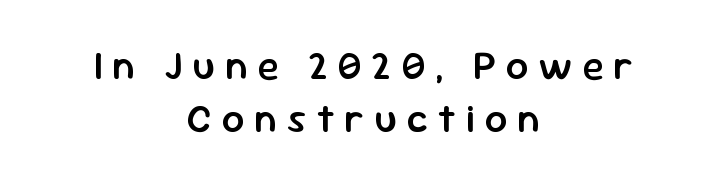
Q: Is the text bold? A: Semi-bold.
Q: Is the text italic (slanted)? A: No, it is upright.
Q: Is the typeface a serif or a sans-serif typeface? A: Sans-serif.
Q: Is the text underlined? A: No.
Q: How is the paragraph aligned? A: Centered.
Q: Is the spacing between letters normal or unusually wide? A: Unusually wide.
Q: Is the spacing between lines tight, normal or loose? A: Normal.
Q: Width (condensed, normal, or wide)? A: Normal.
Q: Stroke contrast? A: Low.
Q: x-height? A: Medium.
Q: Monospaced? A: No.
